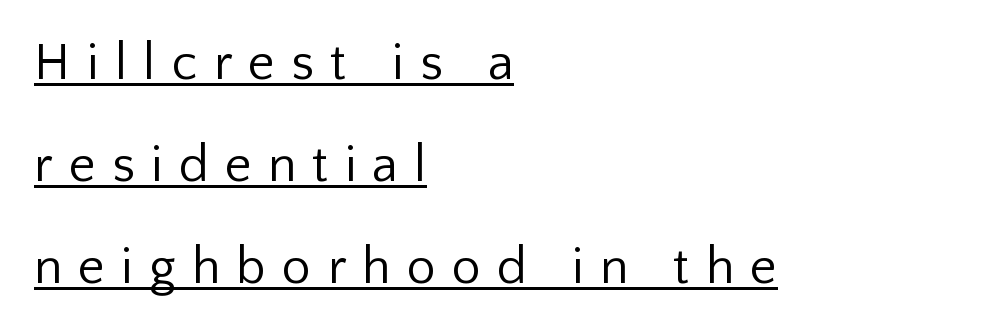
In designer terms, the underline attribute is active on this setting. The text block is weighted toward the left margin, trailing off unevenly rightward. These lines were composed using upright roman letters. Do the characters align in a grid? No, the font is proportional. The tracking jumps out immediately: characters are airy and widely separated.
